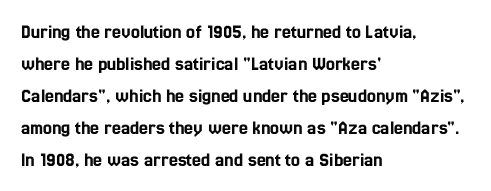
Q: Is the text italic (slanted)? A: No, it is upright.
Q: Is the text underlined? A: No.
Q: How is the paragraph aligned? A: Left-aligned.
Q: Is the spacing between letters normal or unusually wide? A: Normal.
Q: Is the spacing between lines tight, normal or loose? A: Normal.
